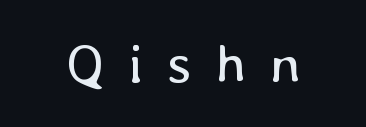
The image shows 55 px regular-weight type, upright; set unusually wide letter spacing (+0.43 em), not underlined; low stroke contrast and a medium x-height.
